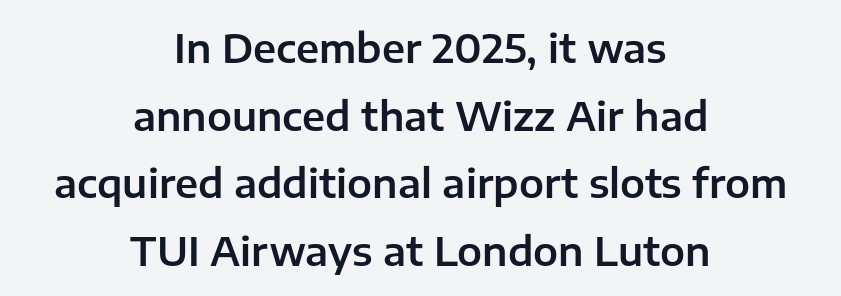
{"serif": "no", "italic": "no", "width": "normal", "stroke_contrast": "low", "x_height": "medium", "monospaced": "no", "underline": "no", "align": "center", "line_spacing": "normal", "line_spacing_ratio": 1.69, "letter_spacing": "normal", "letter_spacing_em": 0.0, "glyph_px": 40}
